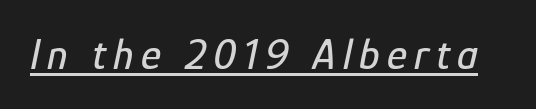
The image shows 43 px condensed type, italic (leaning right); set underlined; low stroke contrast and a medium x-height.
